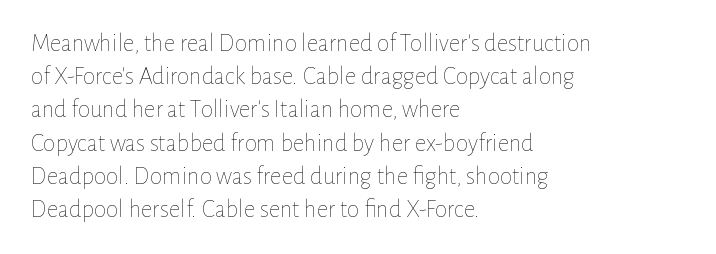
Q: Is the text bold? A: No.
Q: Is the text italic (slanted)? A: No, it is upright.
Q: Is the text underlined? A: No.
Q: How is the paragraph aligned? A: Left-aligned.
Q: Is the spacing between letters normal or unusually wide? A: Normal.
Q: Is the spacing between lines tight, normal or loose? A: Normal.
